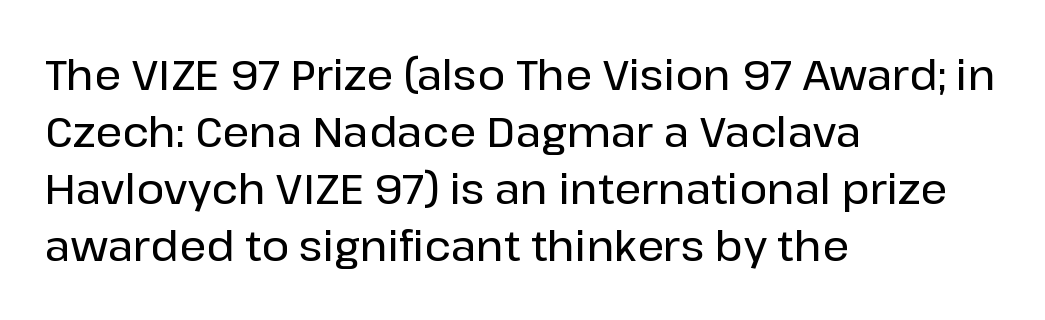
The image shows 42 px sans-serif type, upright; set left-aligned, normal line spacing (1.36x), normal letter spacing, not underlined; low stroke contrast and a medium x-height.
